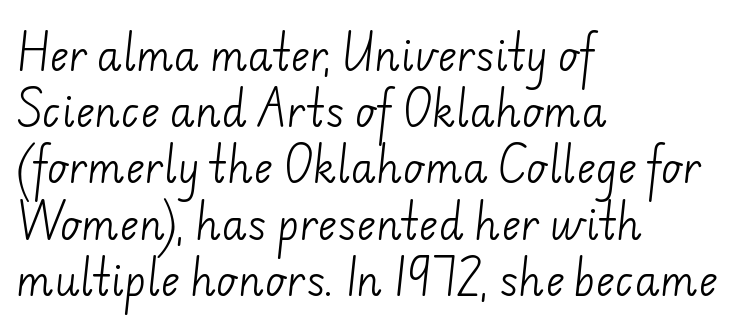
The image shows 41 px light sans-serif type; set left-aligned, normal line spacing (1.37x), normal letter spacing, not underlined; low stroke contrast and a small x-height.
